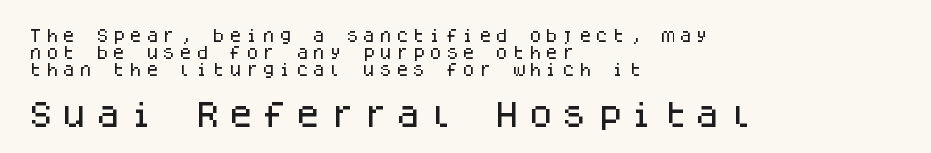
Q: Is the text italic (slanted)? A: No, it is upright.
Q: Is the typeface a serif or a sans-serif typeface? A: Sans-serif.
Q: Is the text underlined? A: No.
Q: How is the paragraph aligned? A: Left-aligned.
Q: Which block of text is set in a larger size, the first (top) or the second (bottom)? A: The second (bottom) one.
Q: Width (condensed, normal, or wide)? A: Normal.
Q: Stroke contrast? A: Low.
Q: x-height? A: Large.
Q: Monospaced? A: Yes.
